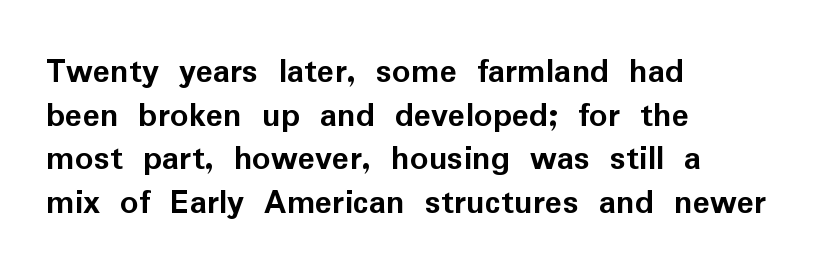
The image shows 36 px semibold sans-serif type, upright; set left-aligned, line spacing 1.21x, normal letter spacing, not underlined; low stroke contrast and a medium x-height.
